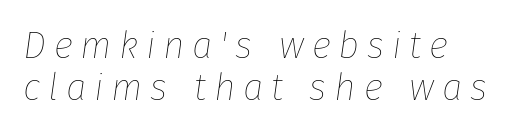
{"italic": "yes", "lean": "right", "slant_degrees": 8, "bold": "no", "weight": "thin", "width": "normal", "stroke_contrast": "low", "x_height": "medium", "monospaced": "no", "underline": "no", "line_spacing": "tight", "line_spacing_ratio": 1.13, "letter_spacing": "wide", "letter_spacing_em": 0.21, "glyph_px": 37}
